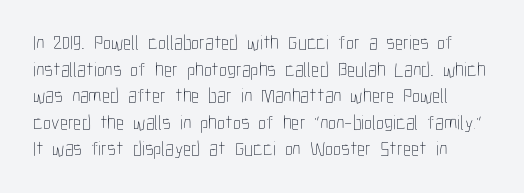
The image shows 20 px text type, upright; set normal line spacing (1.33x), normal letter spacing, not underlined.
